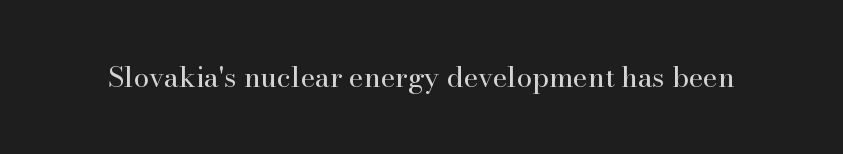
The passage shown is typed in a proportional face where columns would drift. Small tapered or slab feet sit at the stroke ends, so this counts as serif. Words appear dense and cohesive because spacing is normal. Ordinary non-slanted type is in use. Letters rest on an invisible, unmarked baseline. These glyphs show unthickened strokes, regular width or finer.
